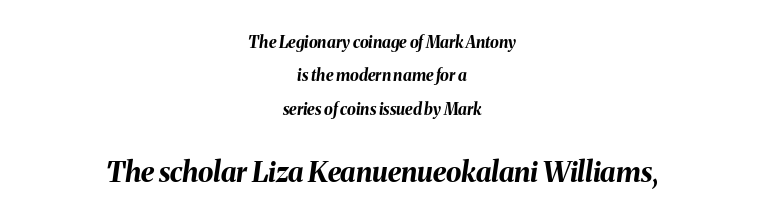
{"italic": "yes", "lean": "right", "slant_degrees": 8, "bold": "yes", "weight": "bold", "width": "normal", "stroke_contrast": "medium", "x_height": "medium", "monospaced": "no", "underline": "no", "align": "center", "line_spacing": "loose", "line_spacing_ratio": 2.08, "letter_spacing": "normal", "letter_spacing_em": 0.0, "larger_block": "second", "size_ratio": 1.75, "glyph_px": 28}
